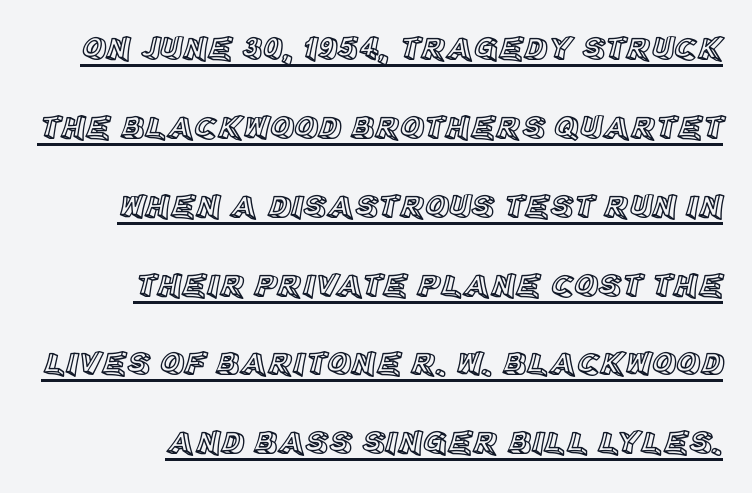
{"width": "normal", "x_height": "large", "monospaced": "no", "underline": "yes", "line_spacing": "loose", "line_spacing_ratio": 2.39, "letter_spacing": "normal", "letter_spacing_em": 0.0, "glyph_px": 33}
